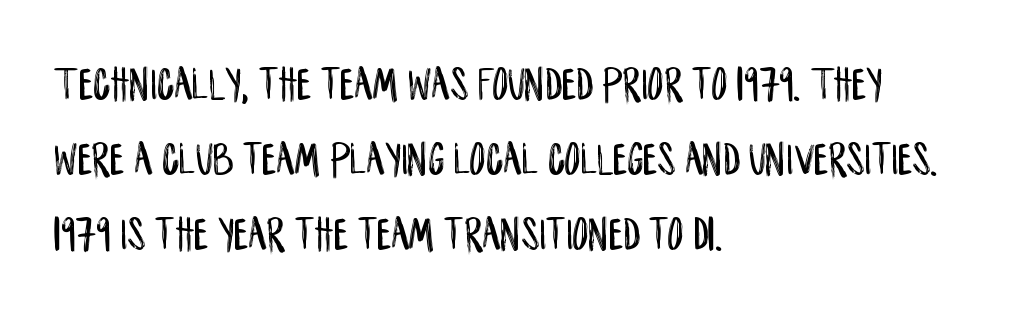
Q: Is the text italic (slanted)? A: No, it is upright.
Q: Is the typeface a serif or a sans-serif typeface? A: Sans-serif.
Q: Is the text underlined? A: No.
Q: How is the paragraph aligned? A: Left-aligned.
Q: Is the spacing between letters normal or unusually wide? A: Normal.
Q: Is the spacing between lines tight, normal or loose? A: Normal.
Q: Width (condensed, normal, or wide)? A: Condensed.
Q: Stroke contrast? A: Low.
Q: x-height? A: Large.
Q: Monospaced? A: No.
